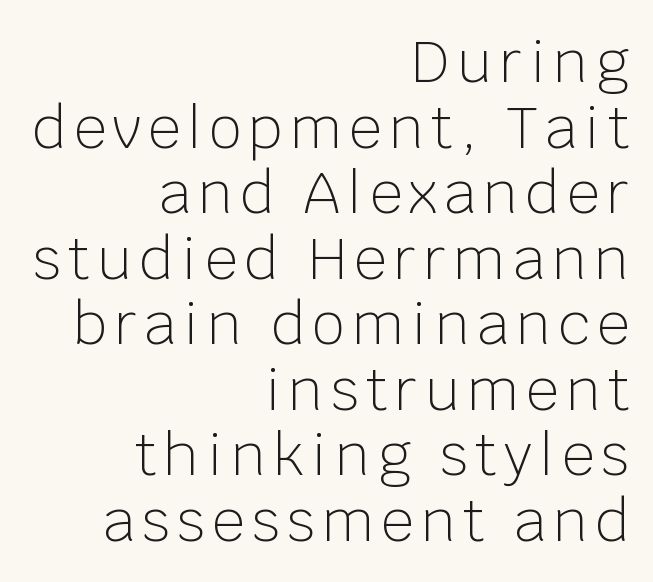
Q: Is the text bold? A: No.
Q: Is the text italic (slanted)? A: No, it is upright.
Q: Is the typeface a serif or a sans-serif typeface? A: Sans-serif.
Q: Is the text underlined? A: No.
Q: How is the paragraph aligned? A: Right-aligned.
Q: Is the spacing between lines tight, normal or loose? A: Tight.
Q: Width (condensed, normal, or wide)? A: Normal.
Q: Stroke contrast? A: Low.
Q: x-height? A: Large.
Q: Monospaced? A: No.
